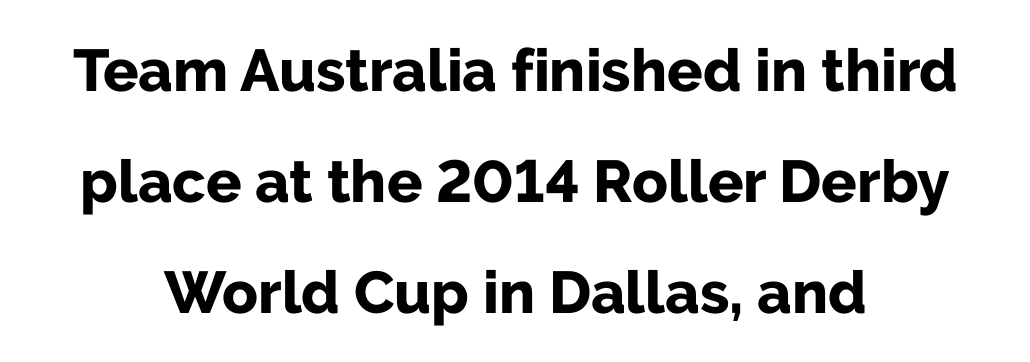
To sum up the face: it is a sans, with no serifs. The typesetting leans heavy: a genuine bold. Ascenders rise straight up at ninety degrees. Spacing between characters is what you'd get straight out of the box. Honestly, there is no underline to notice here at all. Character widths vary here, with narrow letters taking less room than wide ones.
